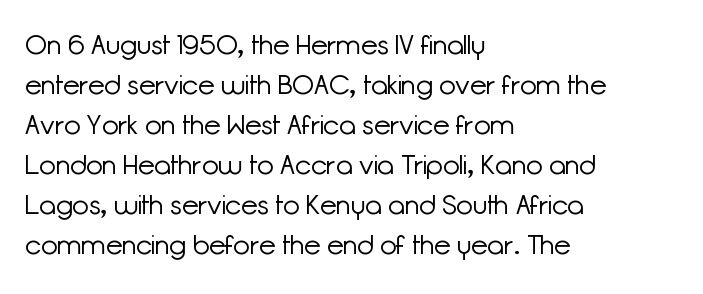
Italic: no, the glyphs are upright roman. Observe the ordinary spacing: letters are neighbours, not strangers. Line spacing here is normal. The zone under the glyphs is completely vacant. These lines stack with their left ends in a neat column.
